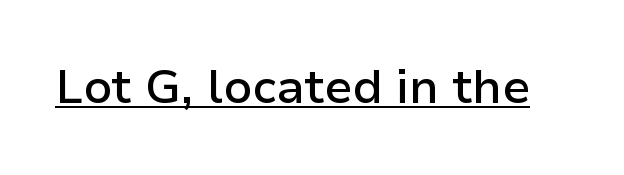
This is moderately heavy type, rendered in semibold. Observe the ordinary spacing: letters are neighbours, not strangers. A typographer would call this underscored text. The face used here is proportionally spaced, like ordinary book or web type.
